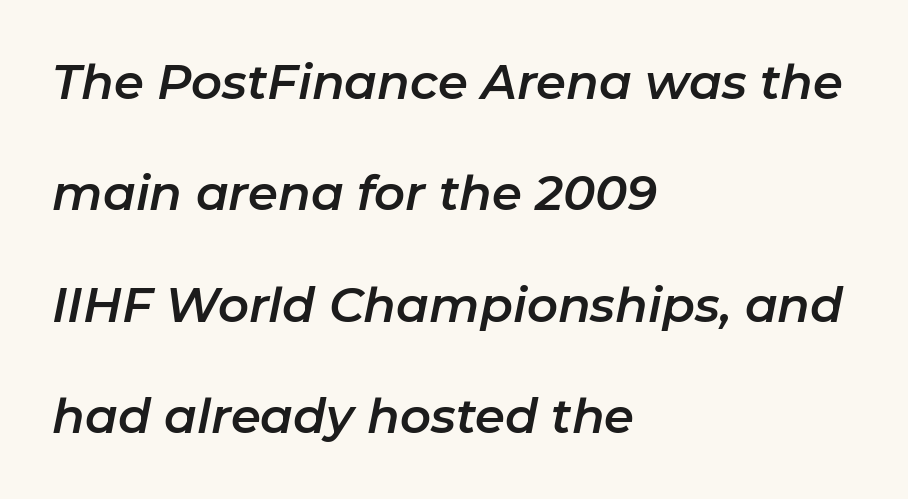
{"italic": "yes", "lean": "right", "slant_degrees": 11, "width": "normal", "stroke_contrast": "low", "x_height": "medium", "monospaced": "no", "underline": "no", "align": "left", "line_spacing": "loose", "line_spacing_ratio": 2.32, "letter_spacing": "normal", "letter_spacing_em": 0.0, "glyph_px": 48}
